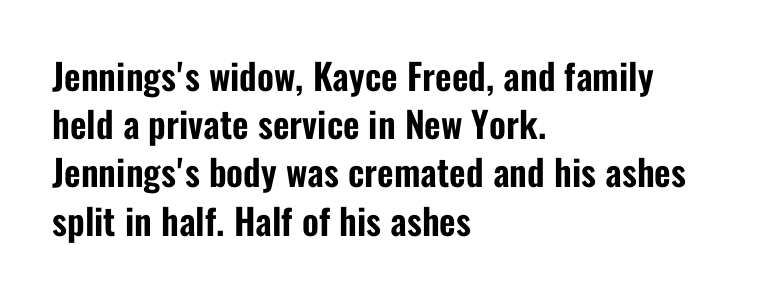
The image shows 36 px condensed sans-serif type, upright; set left-aligned, normal line spacing (1.34x), normal letter spacing, not underlined; low stroke contrast and a medium x-height.
